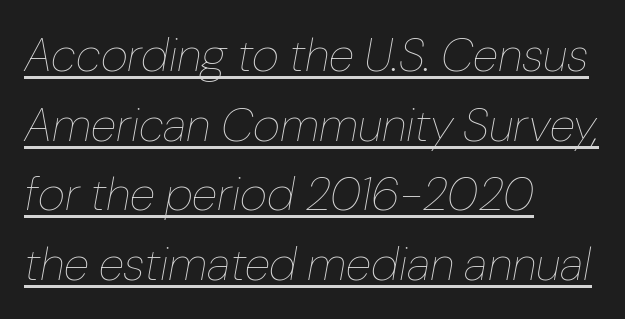
Q: Is the text bold? A: No.
Q: Is the text italic (slanted)? A: Yes, it leans right by about 10 degrees.
Q: Is the text underlined? A: Yes.
Q: How is the paragraph aligned? A: Left-aligned.
Q: Is the spacing between letters normal or unusually wide? A: Normal.
Q: Is the spacing between lines tight, normal or loose? A: Normal.
Q: Width (condensed, normal, or wide)? A: Normal.
Q: Stroke contrast? A: Low.
Q: x-height? A: Medium.
Q: Monospaced? A: No.
